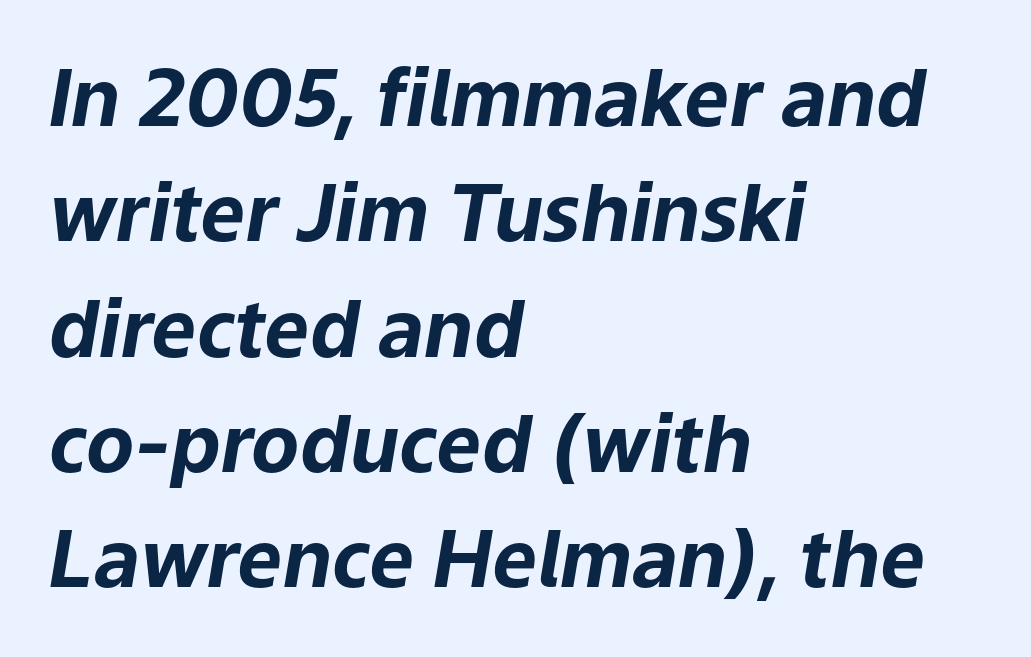
Q: Is the text bold? A: Yes.
Q: Is the text italic (slanted)? A: Yes, it leans right by about 9 degrees.
Q: Is the text underlined? A: No.
Q: How is the paragraph aligned? A: Left-aligned.
Q: Is the spacing between letters normal or unusually wide? A: Normal.
Q: Is the spacing between lines tight, normal or loose? A: Normal.
Q: Width (condensed, normal, or wide)? A: Normal.
Q: Stroke contrast? A: Low.
Q: x-height? A: Medium.
Q: Monospaced? A: No.
